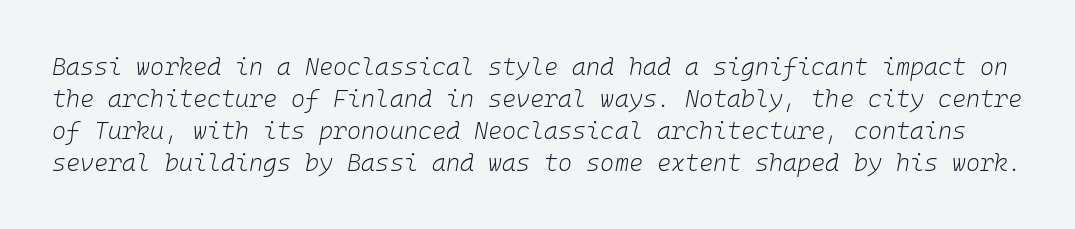
Q: Is the text bold? A: No.
Q: Is the text italic (slanted)? A: Yes, it leans right by about 10 degrees.
Q: Is the text underlined? A: No.
Q: Is the spacing between letters normal or unusually wide? A: Normal.
Q: Is the spacing between lines tight, normal or loose? A: Normal.
